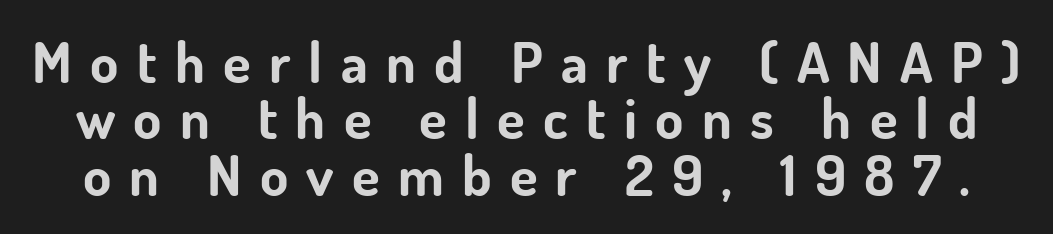
Is this a sans? Yes — the strokes have no serifs. This sample has the flowing, uneven cadence of proportional lettering. A full-strength bold gives these letters their thick strokes. The space beneath each line is pristine and unruled.
